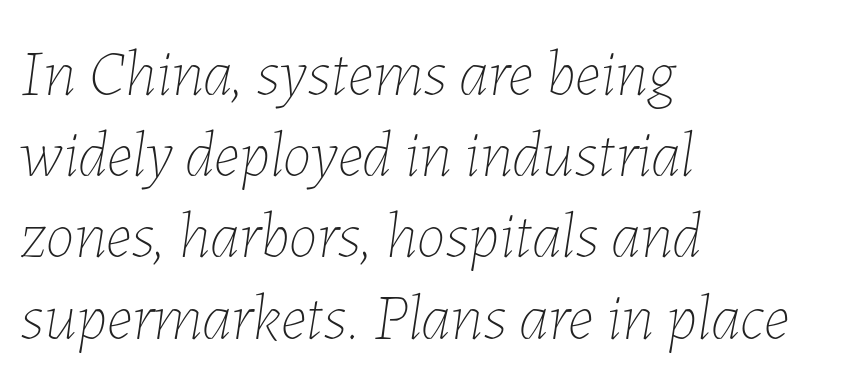
{"italic": "yes", "lean": "right", "slant_degrees": 7, "bold": "no", "weight": "thin", "width": "normal", "stroke_contrast": "low", "x_height": "medium", "monospaced": "no", "underline": "no", "align": "left", "line_spacing": "normal", "line_spacing_ratio": 1.25, "letter_spacing": "normal", "letter_spacing_em": 0.0, "glyph_px": 65}
